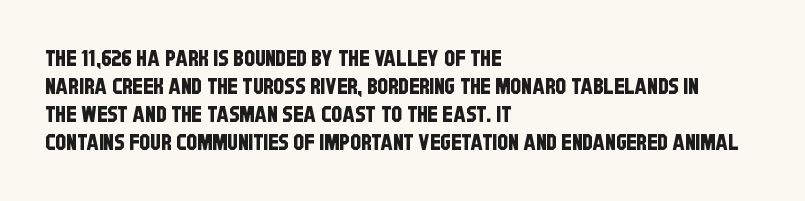
The image shows 22 px text type; set left-aligned, normal line spacing (1.28x), normal letter spacing, not underlined.
